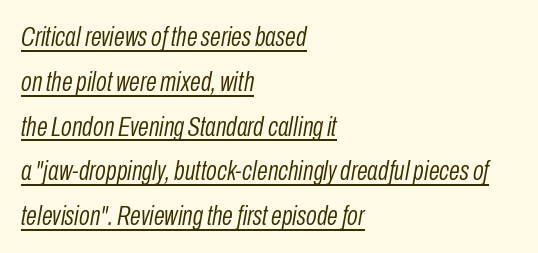
{"italic": "yes", "lean": "right", "slant_degrees": 10, "bold": "no", "weight": "light", "width": "condensed", "stroke_contrast": "low", "x_height": "medium", "monospaced": "no", "underline": "yes", "align": "left", "line_spacing": "normal", "line_spacing_ratio": 1.6, "letter_spacing": "normal", "letter_spacing_em": 0.0, "glyph_px": 28}
